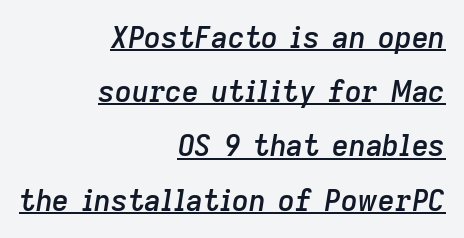
{"italic": "yes", "lean": "right", "slant_degrees": 9, "bold": "semi", "weight": "semibold", "width": "normal", "stroke_contrast": "low", "x_height": "medium", "monospaced": "no", "underline": "yes", "align": "right", "line_spacing_ratio": 1.87, "letter_spacing": "normal", "letter_spacing_em": 0.0, "glyph_px": 29}
